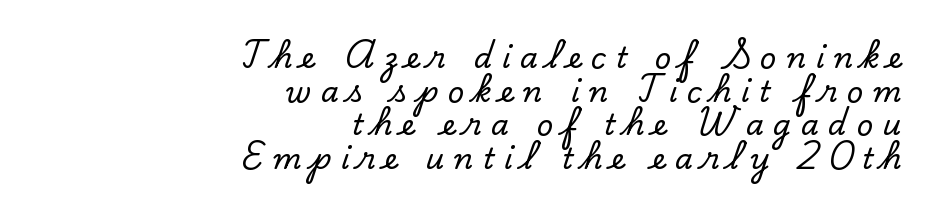
Q: Is the text italic (slanted)? A: Yes.
Q: Is the typeface a serif or a sans-serif typeface? A: Serif.
Q: Is the text underlined? A: No.
Q: How is the paragraph aligned? A: Right-aligned.
Q: Is the spacing between letters normal or unusually wide? A: Unusually wide.
Q: Width (condensed, normal, or wide)? A: Normal.
Q: Stroke contrast? A: Low.
Q: x-height? A: Small.
Q: Monospaced? A: No.
